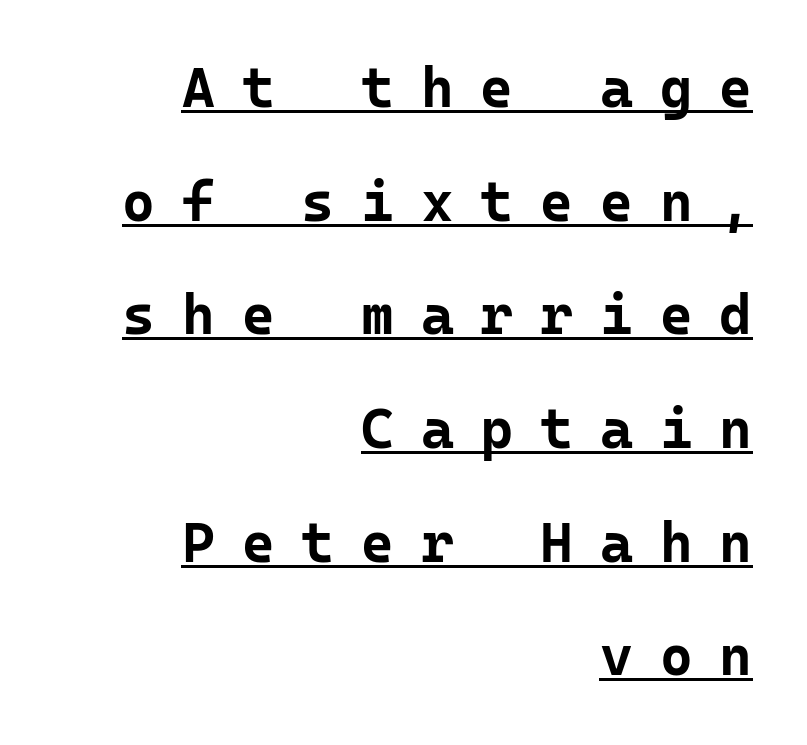
Compared with a flush-left layout, this one pins lines to the opposite, right side. The rendering uses typewriter-style spacing with identical character cells. You can see a thin bar hugging the bottom of the glyphs. These lines were composed using upright roman letters. Caption: expanded tracking, letters set apart. These lines stand farther apart than default settings would place them.
